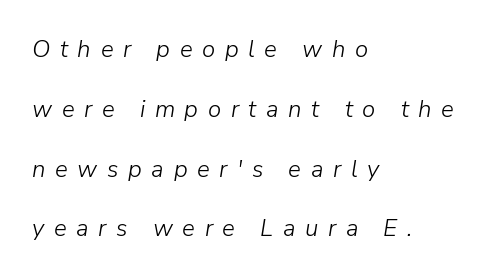
Plain, unruled lines of type. Compared with typical paragraphs, the rows here are farther apart. Here the glyphs are tracked loosely, breaking word shapes into spaced letters. One-word summary of the alignment: left. Emphasis-style slanted type is in use. Is the type heavy? It reads as light-to-regular instead.
